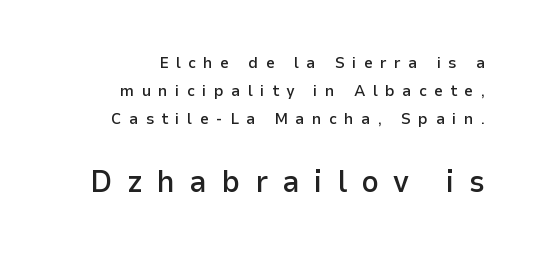
{"serif": "no", "italic": "no", "bold": "semi", "weight": "semibold", "width": "normal", "stroke_contrast": "low", "x_height": "medium", "monospaced": "no", "underline": "no", "align": "right", "line_spacing_ratio": 1.76, "letter_spacing": "wide", "letter_spacing_em": 0.46, "larger_block": "second", "size_ratio": 1.94, "glyph_px": 31}
